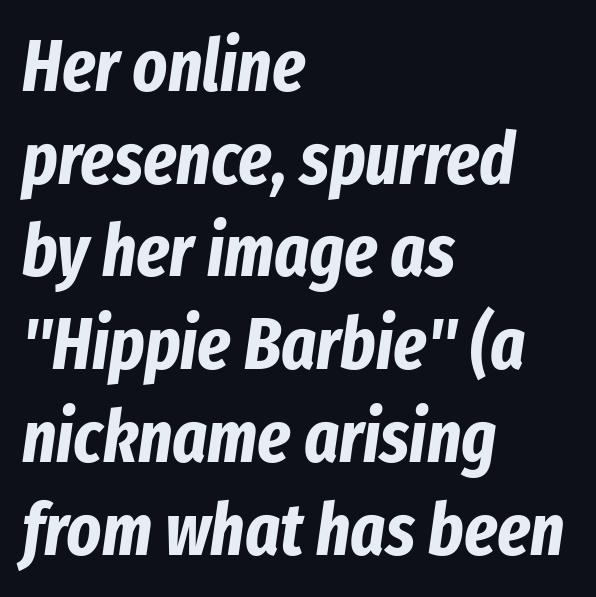
Descender tails drop into unmarked territory. If you drew a ruler down the left edge, every line would touch it. Vertical spacing — default. When letters slant like this, we call the style italic. On the weight axis this lands at bold, roughly 700. The rendering uses natural spacing where letterforms have individual widths.
